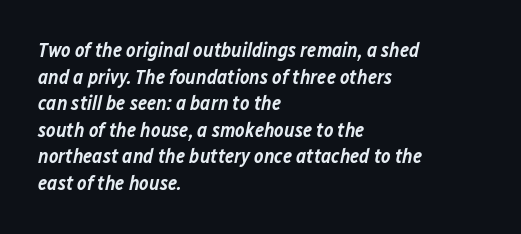
The image shows 20 px text type, italic (leaning right); set left-aligned, normal line spacing (1.33x), normal letter spacing, not underlined.
